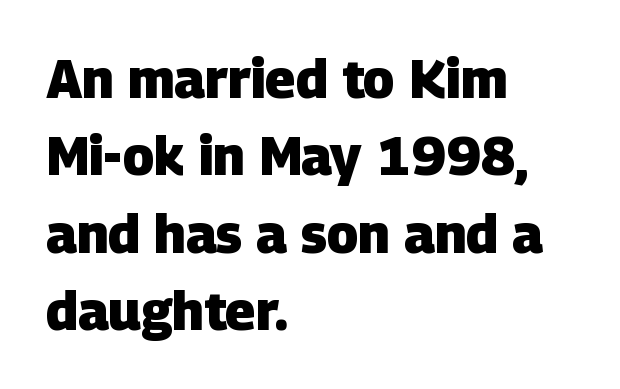
Q: Is the text bold? A: Yes.
Q: Is the typeface a serif or a sans-serif typeface? A: Sans-serif.
Q: Is the text underlined? A: No.
Q: How is the paragraph aligned? A: Left-aligned.
Q: Is the spacing between letters normal or unusually wide? A: Normal.
Q: Is the spacing between lines tight, normal or loose? A: Normal.
Q: Width (condensed, normal, or wide)? A: Normal.
Q: Stroke contrast? A: Low.
Q: x-height? A: Large.
Q: Monospaced? A: No.
